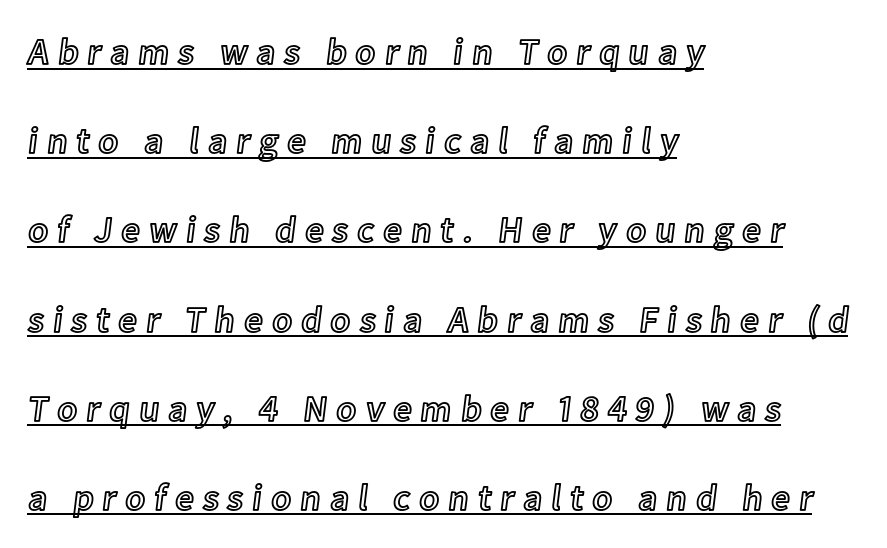
The image shows 37 px text type; set left-aligned, loose line spacing (2.41x), unusually wide letter spacing (+0.24 em), underlined; a medium x-height.
